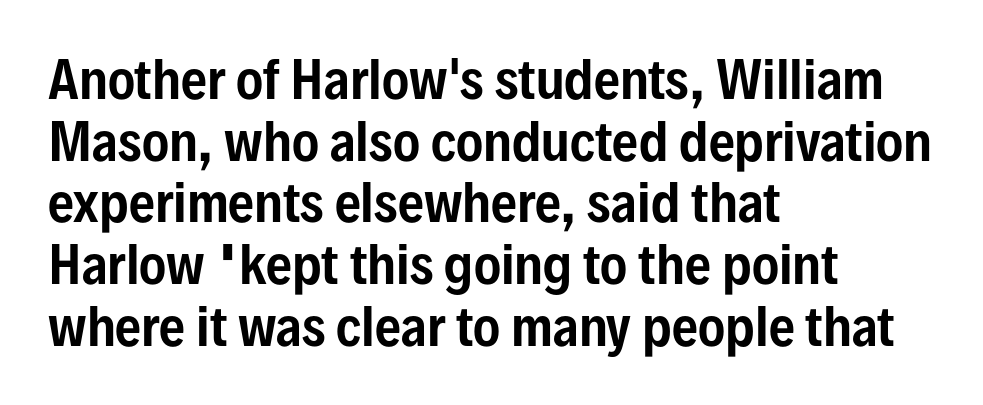
Q: Is the text italic (slanted)? A: No, it is upright.
Q: Is the typeface a serif or a sans-serif typeface? A: Sans-serif.
Q: Is the text underlined? A: No.
Q: How is the paragraph aligned? A: Left-aligned.
Q: Is the spacing between letters normal or unusually wide? A: Normal.
Q: Width (condensed, normal, or wide)? A: Condensed.
Q: Stroke contrast? A: Low.
Q: x-height? A: Medium.
Q: Monospaced? A: No.
